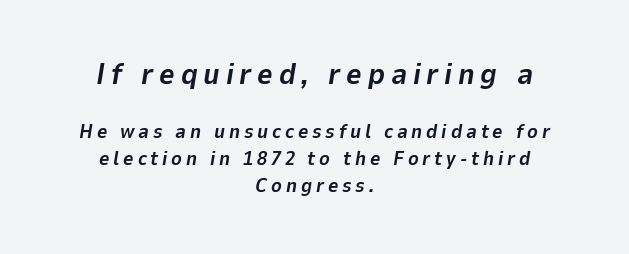
Q: Is the text bold? A: Yes.
Q: Is the text italic (slanted)? A: Yes, it leans right by about 9 degrees.
Q: Is the text underlined? A: No.
Q: How is the paragraph aligned? A: Centered.
Q: Is the spacing between lines tight, normal or loose? A: Normal.
Q: Which block of text is set in a larger size, the first (top) or the second (bottom)? A: The first (top) one.
Q: Width (condensed, normal, or wide)? A: Normal.
Q: Stroke contrast? A: Low.
Q: x-height? A: Medium.
Q: Monospaced? A: No.
